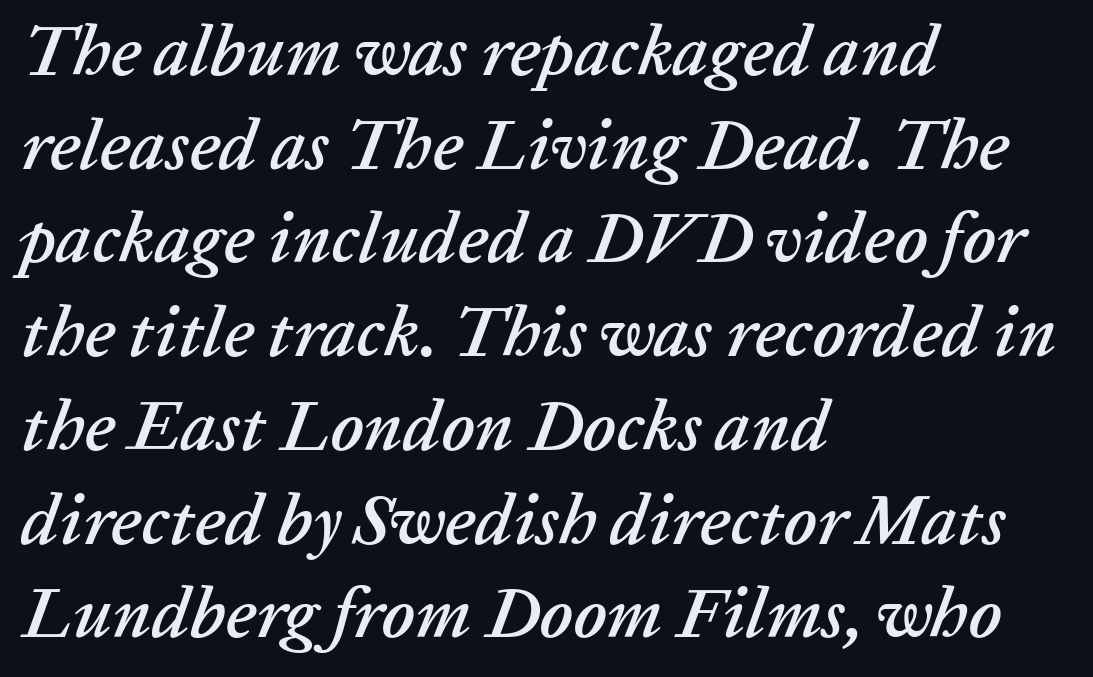
Q: Is the text italic (slanted)? A: Yes, it leans right by about 20 degrees.
Q: Is the text underlined? A: No.
Q: How is the paragraph aligned? A: Left-aligned.
Q: Is the spacing between letters normal or unusually wide? A: Normal.
Q: Is the spacing between lines tight, normal or loose? A: Normal.
Q: Width (condensed, normal, or wide)? A: Normal.
Q: Stroke contrast? A: Low.
Q: x-height? A: Medium.
Q: Monospaced? A: No.
